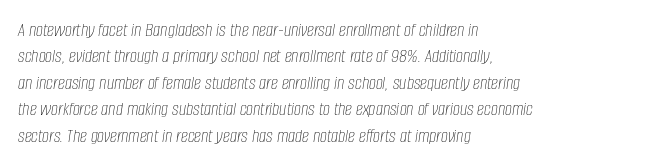
The image shows 20 px text type, italic (leaning right); set left-aligned, normal line spacing (1.32x), normal letter spacing, not underlined.
